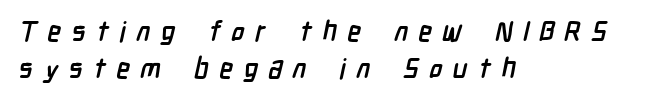
The gap between lines stays unmarked. The lines in this sample share a left origin and differ only in where they stop. Observe the wide spacing: letters keep a clear distance from each other. This is sans-serif lettering, the kind often seen on screens and signage. You could not count columns in this text — the font is proportionally spaced. The vertical gap from one line to the next is medium.
